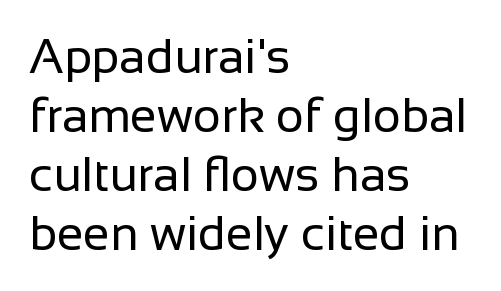
{"serif": "no", "italic": "no", "bold": "no", "weight": "regular", "width": "normal", "stroke_contrast": "low", "x_height": "medium", "monospaced": "no", "underline": "no", "align": "left", "line_spacing_ratio": 1.23, "letter_spacing": "normal", "letter_spacing_em": 0.0, "glyph_px": 48}
